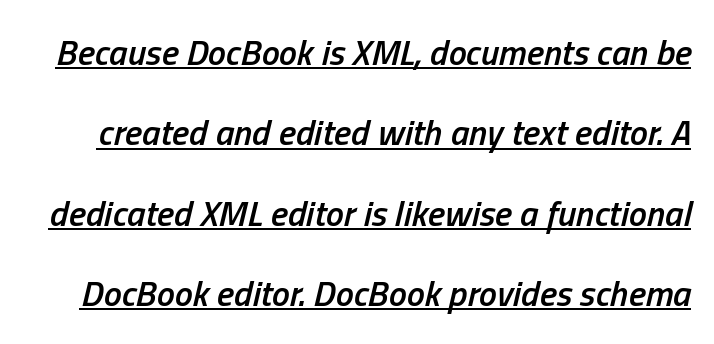
The image shows 36 px semibold, condensed type, italic (leaning right); set loose line spacing (2.23x), normal letter spacing, underlined; low stroke contrast and a medium x-height.
